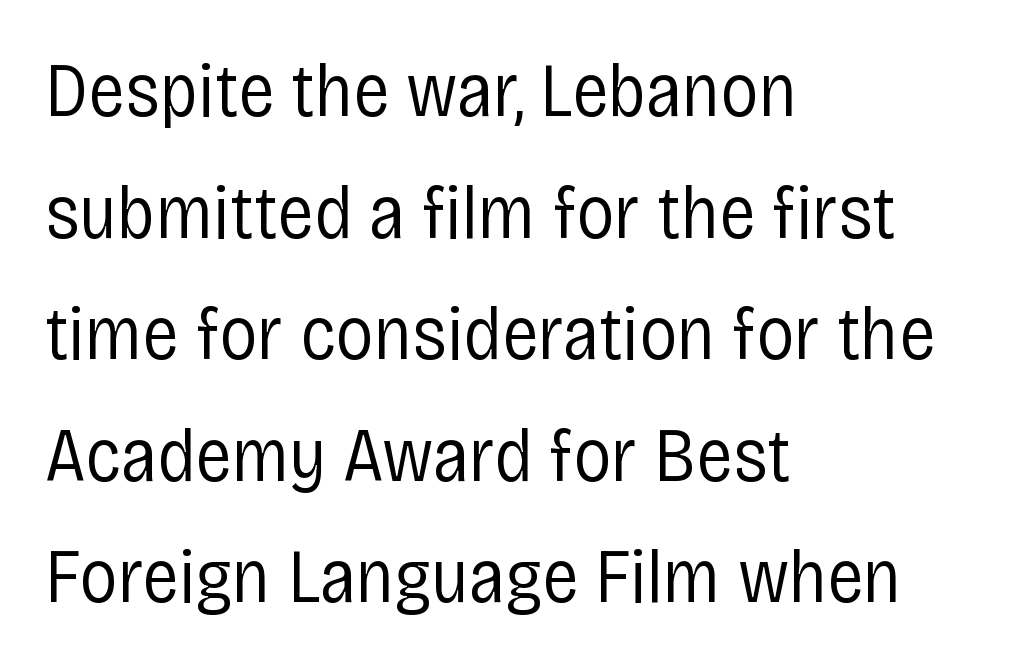
Check the space under the baseline: it is left empty. In terms of letterform style, serifs are entirely absent. Unbolded letterforms with no extra heft. Reading down the block, your eye returns to a fixed left position each line.
